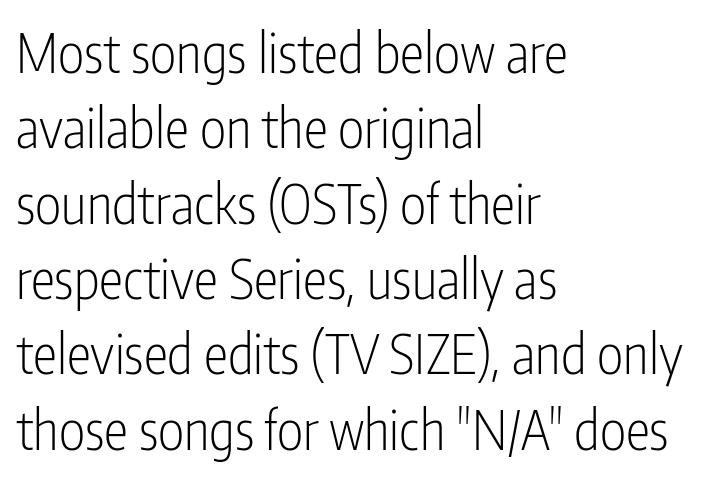
{"serif": "no", "italic": "no", "bold": "no", "weight": "light", "width": "condensed", "stroke_contrast": "low", "x_height": "medium", "monospaced": "no", "underline": "no", "align": "left", "line_spacing": "normal", "line_spacing_ratio": 1.37, "letter_spacing": "normal", "letter_spacing_em": 0.0, "glyph_px": 55}
